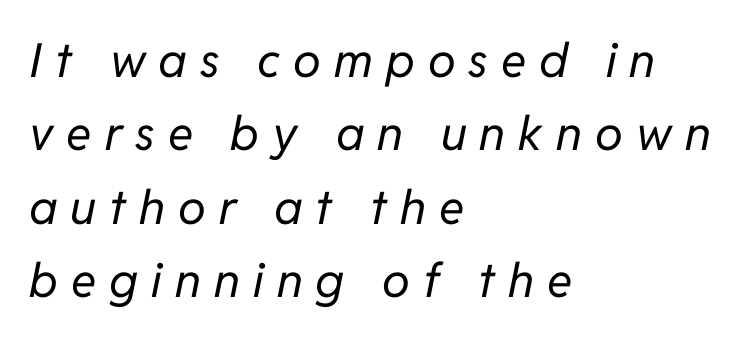
The image shows 47 px regular-weight type, italic (leaning right); set left-aligned, normal line spacing (1.56x), unusually wide letter spacing (+0.28 em), not underlined; low stroke contrast and a medium x-height.
